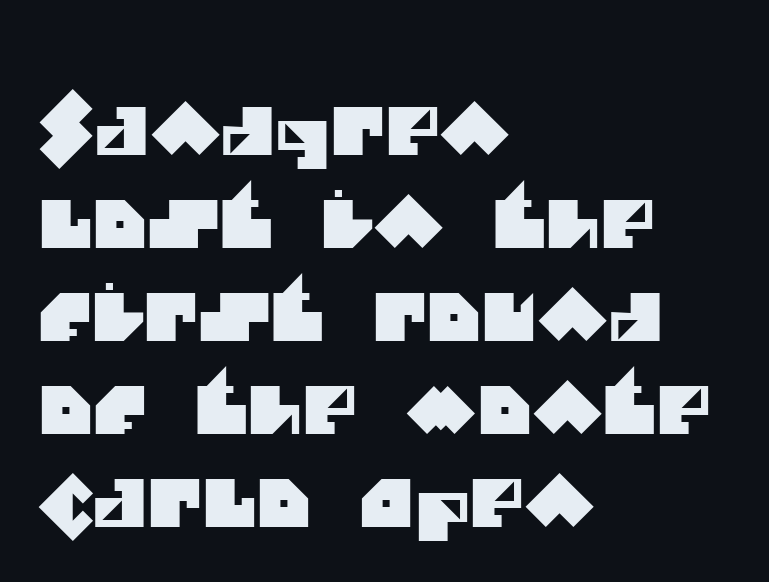
Q: Is the typeface a serif or a sans-serif typeface? A: Sans-serif.
Q: Is the text underlined? A: No.
Q: How is the paragraph aligned? A: Left-aligned.
Q: Is the spacing between letters normal or unusually wide? A: Normal.
Q: Is the spacing between lines tight, normal or loose? A: Normal.
Q: Width (condensed, normal, or wide)? A: Normal.
Q: Stroke contrast? A: Medium.
Q: x-height? A: Large.
Q: Monospaced? A: No.
